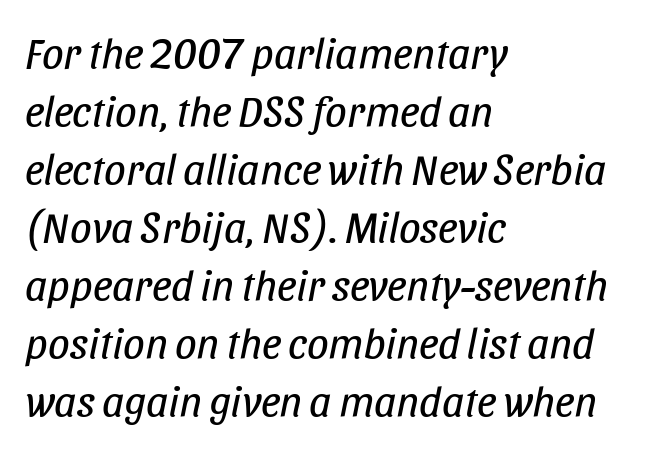
Heaviness? Minimal to ordinary, like unemphasized prose. Beneath every word, the page is bare. The passage shown is typed in a proportional face where columns would drift. The gaps between neighbouring characters are ordinary and unremarkable. All the whitespace from short lines collects on the right.
